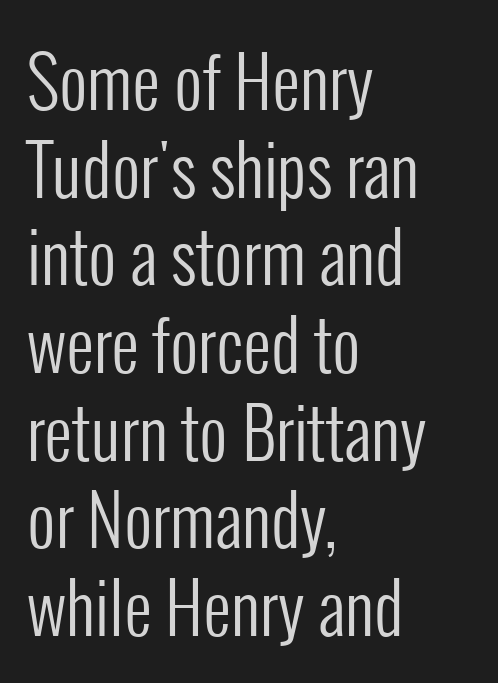
Do the characters align in a grid? No, the font is proportional. Vertical stems look standard width or narrower in stroke. Type without underlining. The typography opts for an upright posture over an oblique one.
